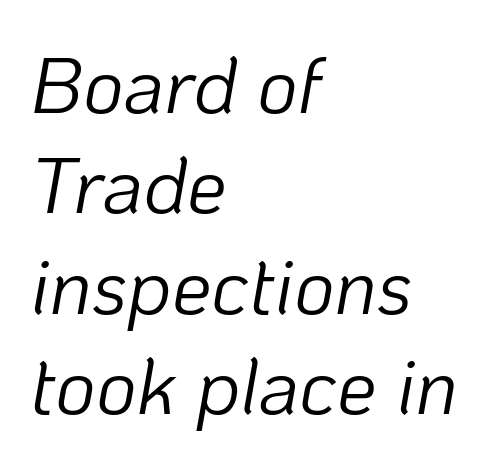
{"italic": "yes", "lean": "right", "slant_degrees": 10, "bold": "no", "weight": "light", "width": "normal", "stroke_contrast": "low", "x_height": "medium", "monospaced": "no", "underline": "no", "align": "left", "line_spacing": "normal", "line_spacing_ratio": 1.27, "letter_spacing": "normal", "letter_spacing_em": 0.0, "glyph_px": 79}
